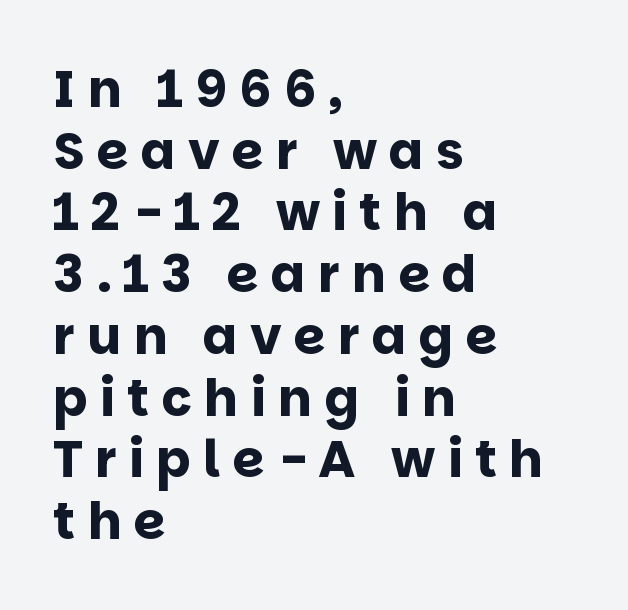
The image shows 51 px bold sans-serif type, upright; set left-aligned, line spacing 1.21x, unusually wide letter spacing (+0.24 em), not underlined; low stroke contrast and a large x-height.
